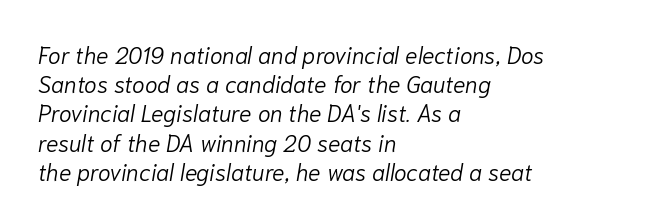
Q: Is the text bold? A: No.
Q: Is the text italic (slanted)? A: Yes, it leans right by about 10 degrees.
Q: Is the text underlined? A: No.
Q: How is the paragraph aligned? A: Left-aligned.
Q: Is the spacing between letters normal or unusually wide? A: Normal.
Q: Is the spacing between lines tight, normal or loose? A: Normal.
